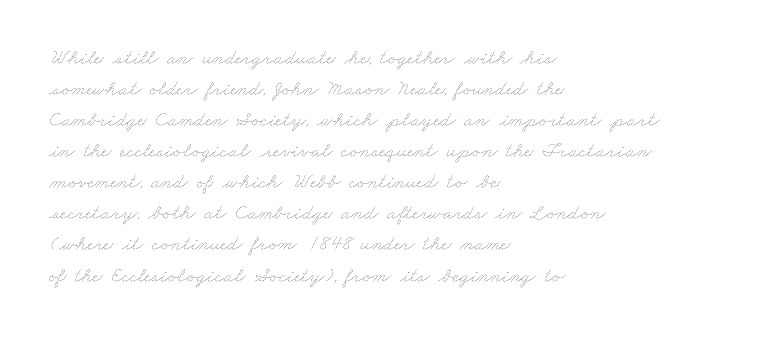
The paragraph shown leans on its left margin. Short note: letters normally spaced. A bare baseline throughout the passage. Is there much room between lines? A standard amount, neither cramped nor airy. Think standard paragraph weight, or any step lighter than that.
